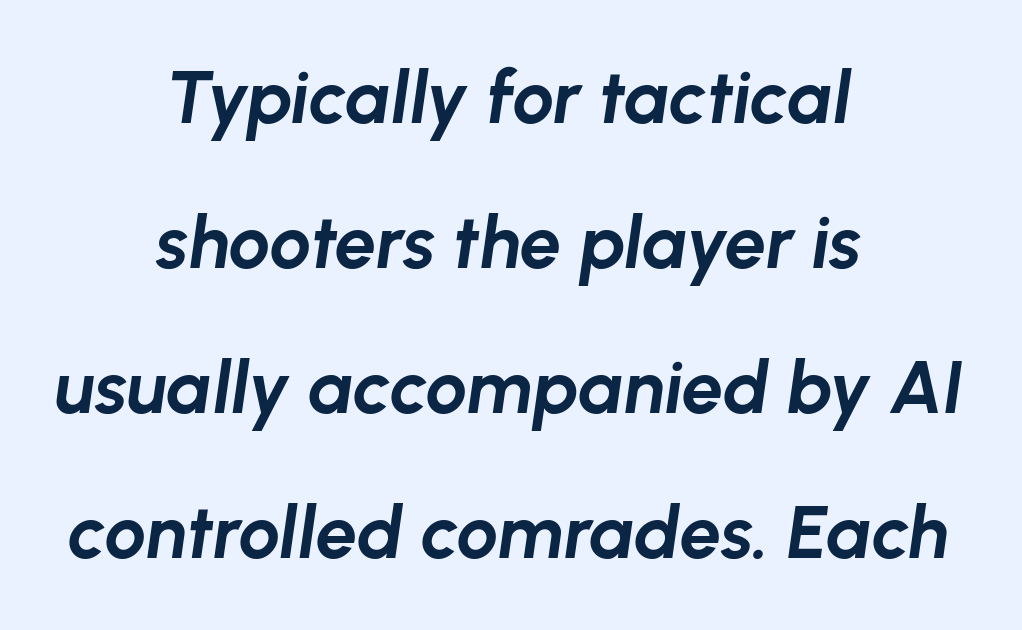
The image shows 74 px bold type, italic (leaning right); set centered, loose line spacing (1.96x), normal letter spacing, not underlined; low stroke contrast and a medium x-height.
